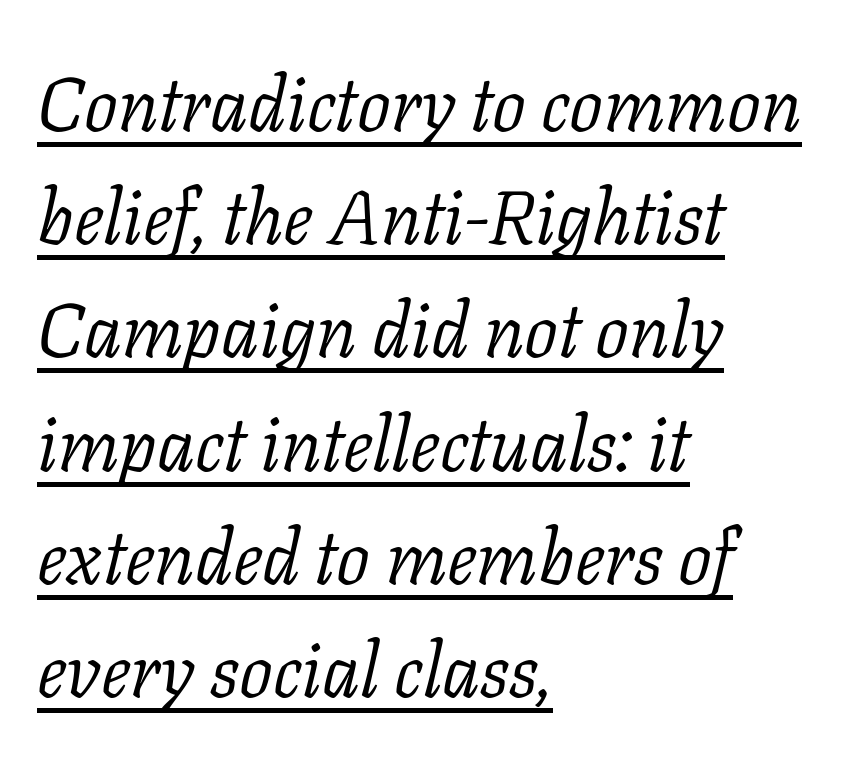
The image shows 75 px light serif type, italic (leaning right); set left-aligned, normal line spacing (1.51x), normal letter spacing, underlined; low stroke contrast and a medium x-height.
